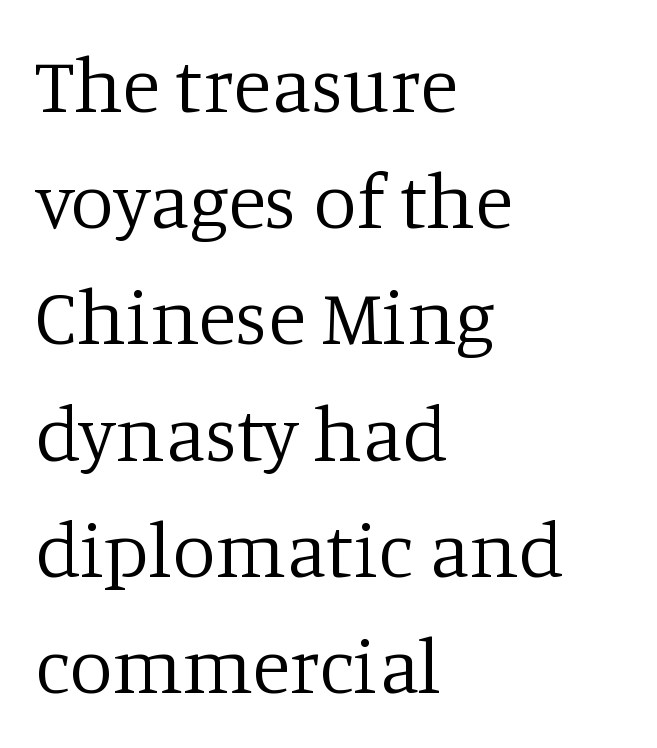
The image shows 78 px regular-weight serif type, upright; set left-aligned, normal line spacing (1.49x), normal letter spacing, not underlined; low stroke contrast and a large x-height.
